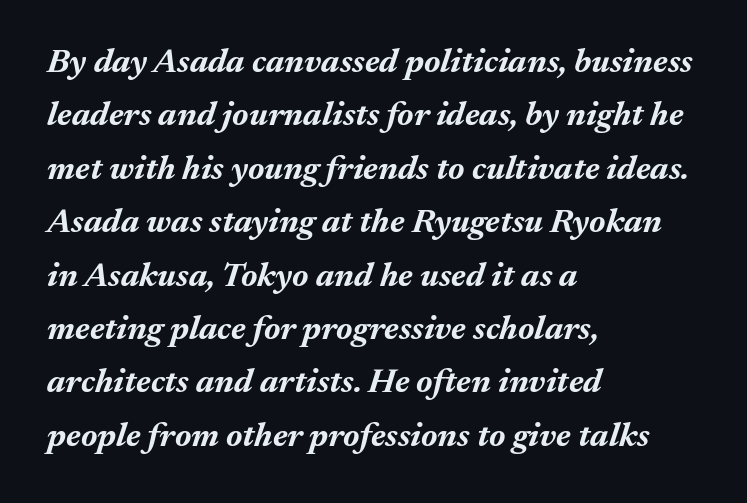
Q: Is the text bold? A: Yes.
Q: Is the text italic (slanted)? A: Yes, it leans right by about 17 degrees.
Q: Is the text underlined? A: No.
Q: How is the paragraph aligned? A: Left-aligned.
Q: Is the spacing between letters normal or unusually wide? A: Normal.
Q: Is the spacing between lines tight, normal or loose? A: Normal.
Q: Width (condensed, normal, or wide)? A: Normal.
Q: Stroke contrast? A: Medium.
Q: x-height? A: Medium.
Q: Monospaced? A: No.
